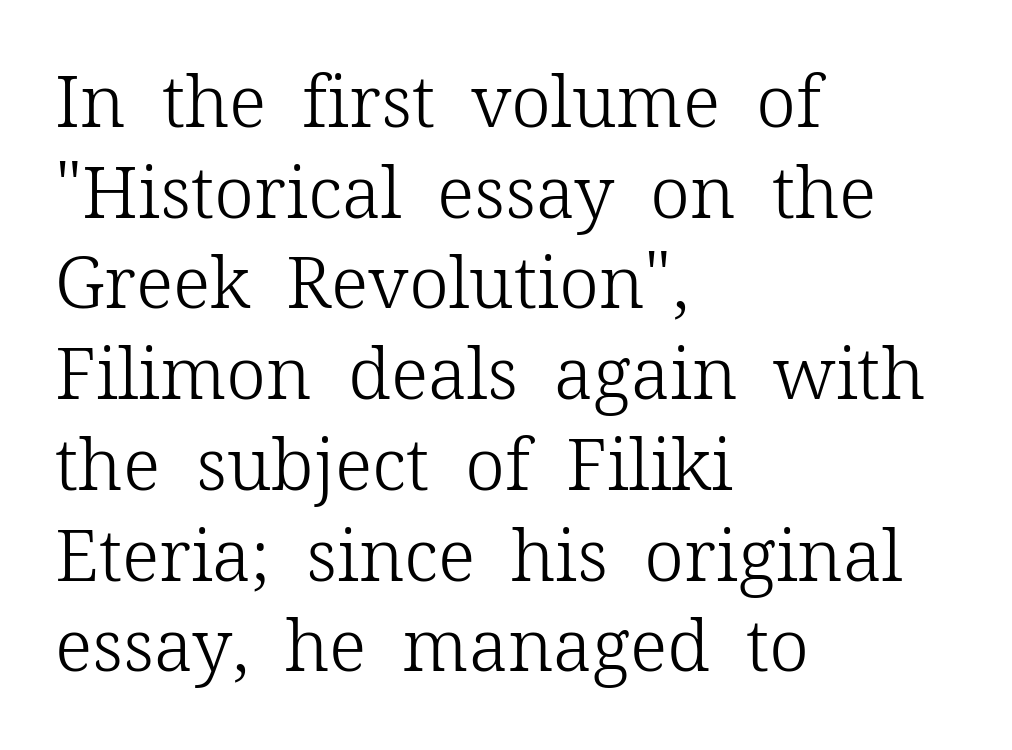
Q: Is the text bold? A: No.
Q: Is the text italic (slanted)? A: No, it is upright.
Q: Is the typeface a serif or a sans-serif typeface? A: Serif.
Q: Is the text underlined? A: No.
Q: How is the paragraph aligned? A: Left-aligned.
Q: Is the spacing between letters normal or unusually wide? A: Normal.
Q: Is the spacing between lines tight, normal or loose? A: Normal.
Q: Width (condensed, normal, or wide)? A: Normal.
Q: Stroke contrast? A: Low.
Q: x-height? A: Medium.
Q: Monospaced? A: No.
